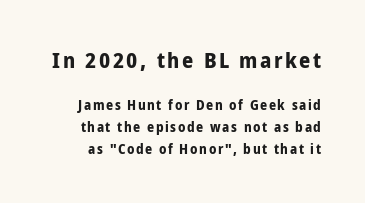
Q: Is the text bold? A: Yes.
Q: Is the text italic (slanted)? A: No, it is upright.
Q: Is the text underlined? A: No.
Q: Is the spacing between lines tight, normal or loose? A: Normal.
Q: Which block of text is set in a larger size, the first (top) or the second (bottom)? A: The first (top) one.
